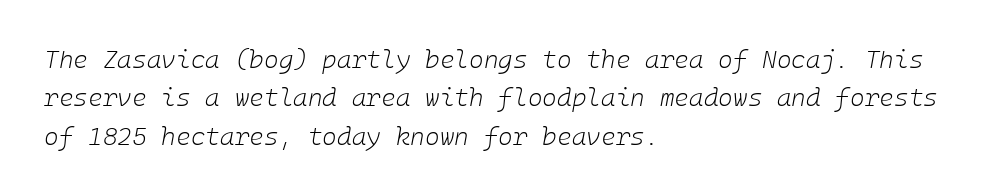
The gaps between neighbouring characters are ordinary and unremarkable. Line starts are locked; line ends wander. Vertical spacing — default. The whole block is typeset with a tilt.
